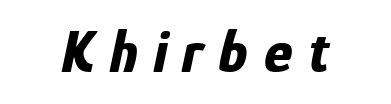
Q: Is the text bold? A: Yes.
Q: Is the text italic (slanted)? A: Yes, it leans right by about 12 degrees.
Q: Is the text underlined? A: No.
Q: Is the spacing between letters normal or unusually wide? A: Unusually wide.
Q: Width (condensed, normal, or wide)? A: Condensed.
Q: Stroke contrast? A: Low.
Q: x-height? A: Medium.
Q: Monospaced? A: No.
